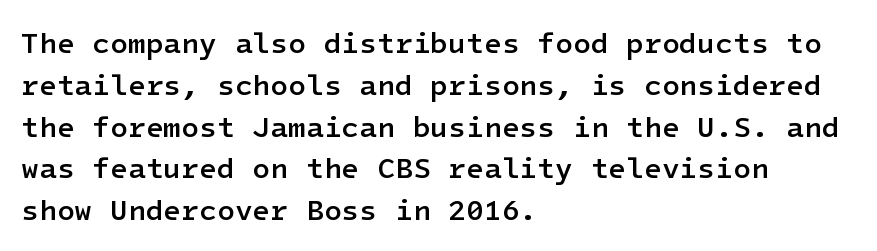
The image shows 29 px semibold sans-serif type, upright; set left-aligned, normal line spacing (1.44x), normal letter spacing, not underlined; low stroke contrast and a medium x-height.
